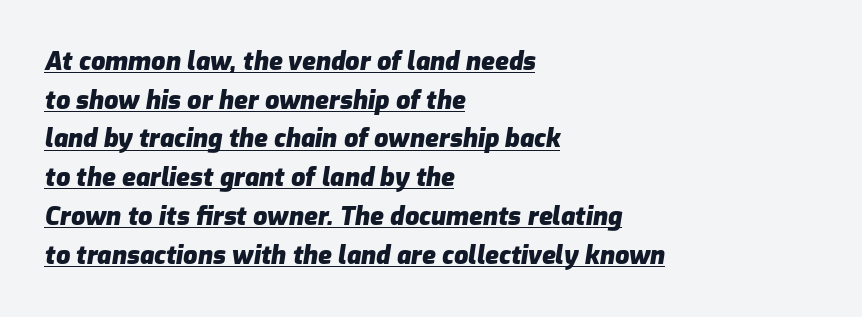
A dark, heavy texture on the line: the type is bold. Posture: slanted. One-word summary of the alignment: left. A normal amount of white space separates one row of letters from the next.
